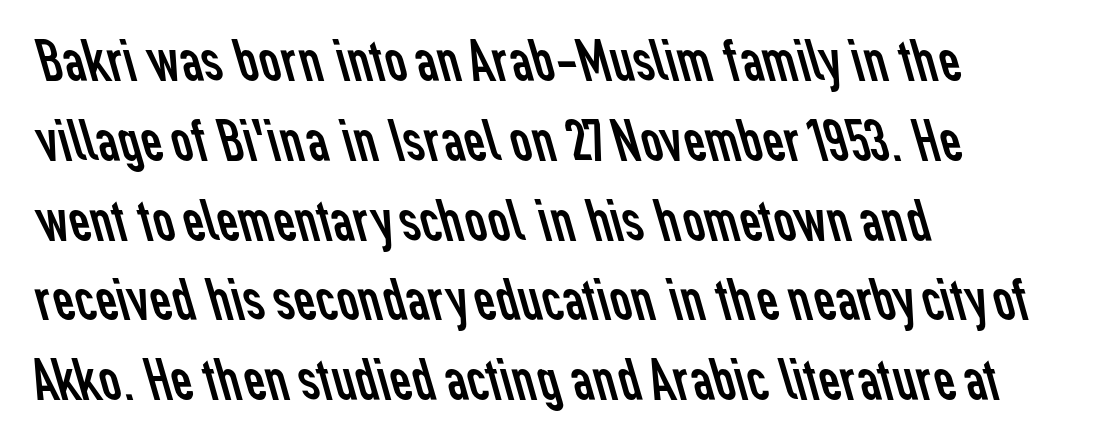
The image shows 60 px regular-weight sans-serif type; set left-aligned, normal line spacing (1.33x), normal letter spacing, not underlined; low stroke contrast and a medium x-height.
